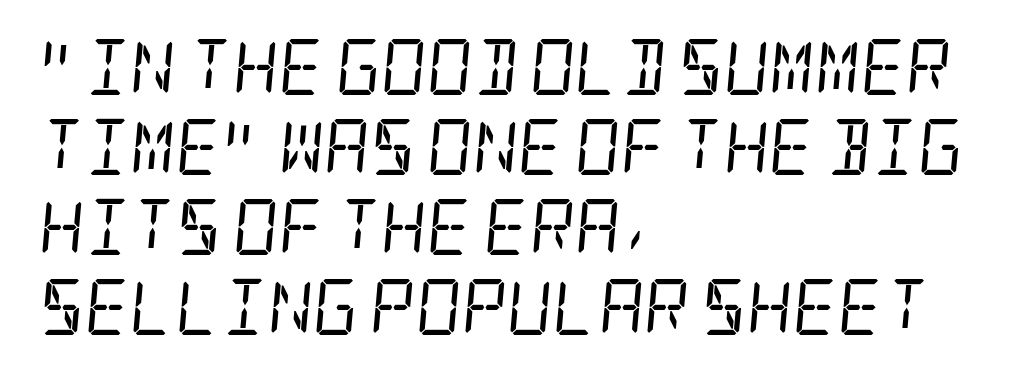
{"serif": "yes", "italic": "yes", "lean": "right", "slant_degrees": 5, "bold": "no", "weight": "regular", "width": "condensed", "stroke_contrast": "low", "x_height": "large", "underline": "no", "align": "left", "line_spacing": "normal", "line_spacing_ratio": 1.43, "letter_spacing": "normal", "letter_spacing_em": 0.0, "glyph_px": 56}
